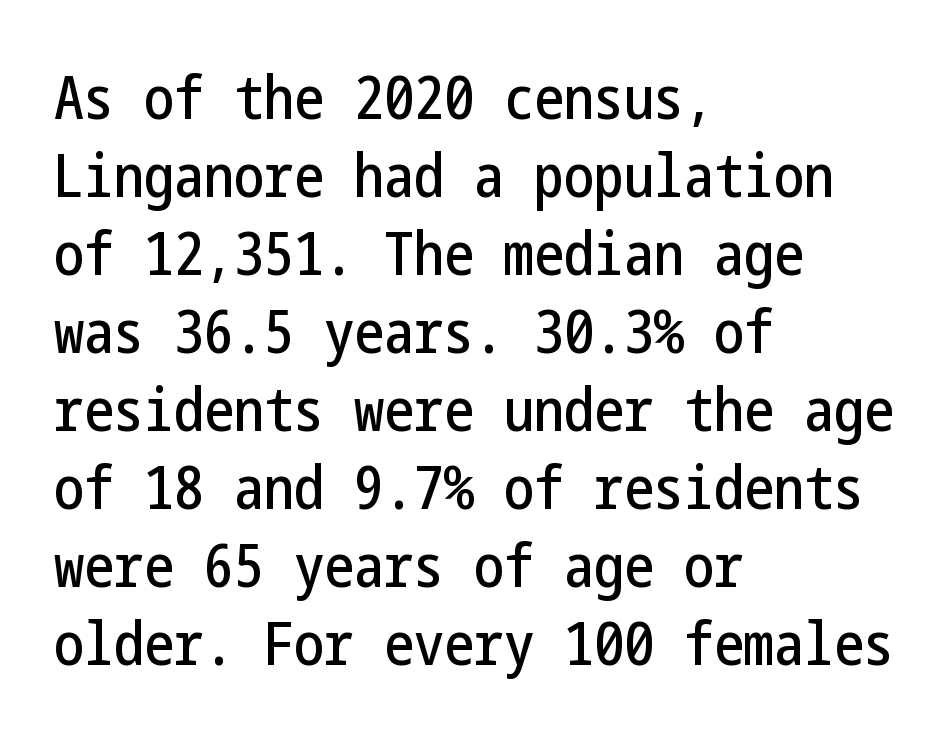
Q: Is the text italic (slanted)? A: No, it is upright.
Q: Is the typeface a serif or a sans-serif typeface? A: Sans-serif.
Q: Is the text underlined? A: No.
Q: How is the paragraph aligned? A: Left-aligned.
Q: Is the spacing between letters normal or unusually wide? A: Normal.
Q: Is the spacing between lines tight, normal or loose? A: Normal.
Q: Width (condensed, normal, or wide)? A: Condensed.
Q: Stroke contrast? A: Low.
Q: x-height? A: Medium.
